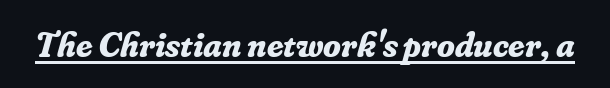
The image shows 36 px bold serif type, italic (leaning right); set normal letter spacing, underlined; low stroke contrast and a small x-height.
